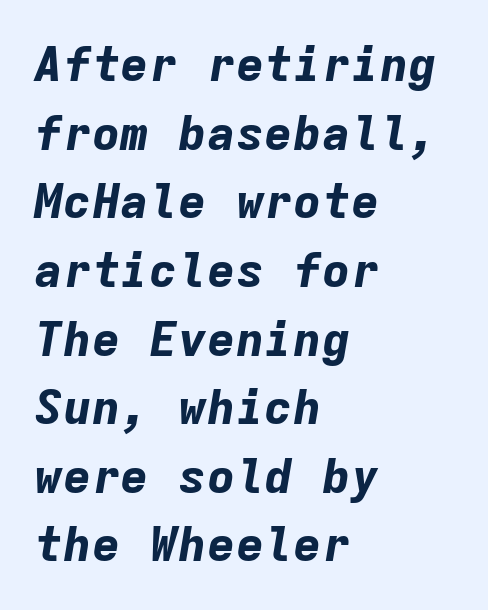
{"italic": "yes", "lean": "right", "slant_degrees": 9, "bold": "yes", "weight": "bold", "width": "normal", "stroke_contrast": "low", "x_height": "medium", "monospaced": "yes", "underline": "no", "align": "left", "line_spacing": "normal", "line_spacing_ratio": 1.43, "letter_spacing": "normal", "letter_spacing_em": 0.0, "glyph_px": 48}
